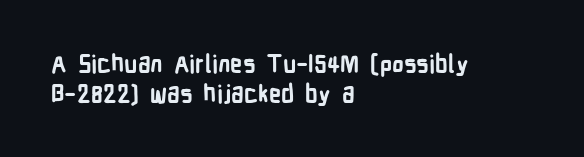
{"italic": "no", "bold": "yes", "underline": "no", "align": "left", "line_spacing": "normal", "line_spacing_ratio": 1.25, "letter_spacing": "normal", "letter_spacing_em": 0.0, "glyph_px": 24}
